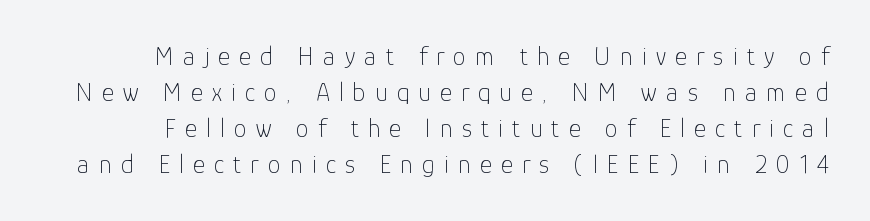
{"italic": "no", "bold": "no", "underline": "no", "line_spacing": "normal", "line_spacing_ratio": 1.39, "letter_spacing": "wide", "letter_spacing_em": 0.35, "glyph_px": 26}
